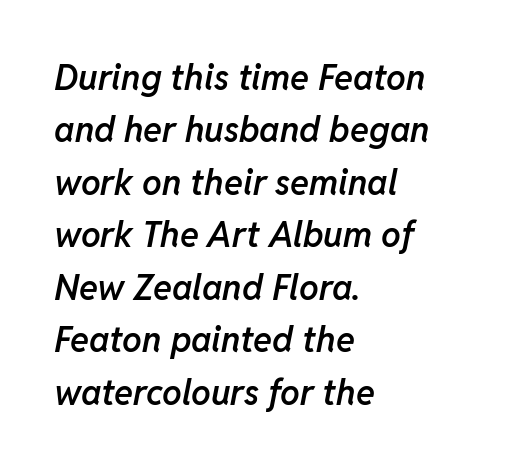
{"italic": "yes", "lean": "right", "slant_degrees": 11, "bold": "semi", "weight": "semibold", "width": "normal", "stroke_contrast": "low", "x_height": "medium", "monospaced": "no", "underline": "no", "align": "left", "line_spacing": "normal", "line_spacing_ratio": 1.5, "letter_spacing": "normal", "letter_spacing_em": 0.0, "glyph_px": 35}
